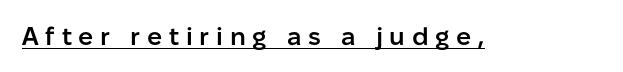
Q: Is the text bold? A: Semi-bold.
Q: Is the text italic (slanted)? A: No, it is upright.
Q: Is the text underlined? A: Yes.
Q: Is the spacing between letters normal or unusually wide? A: Unusually wide.
